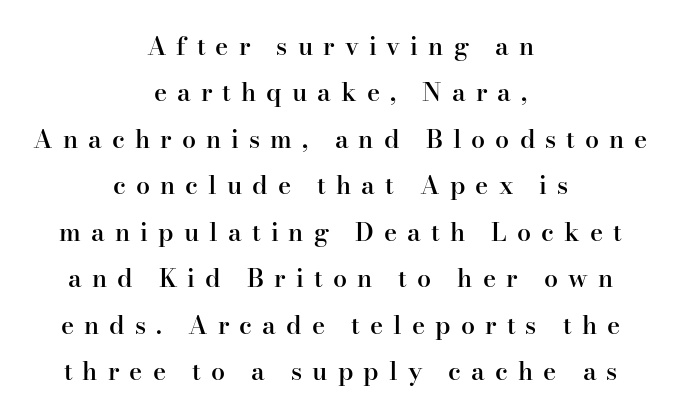
Q: Is the text bold? A: Semi-bold.
Q: Is the text italic (slanted)? A: No, it is upright.
Q: Is the text underlined? A: No.
Q: How is the paragraph aligned? A: Centered.
Q: Is the spacing between letters normal or unusually wide? A: Unusually wide.
